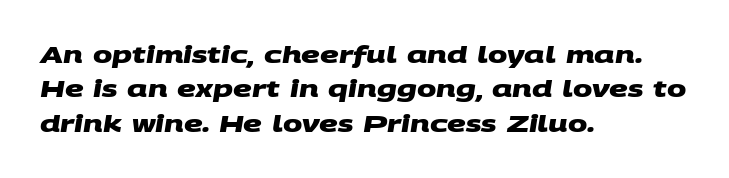
The image shows 23 px bold type; set left-aligned, normal line spacing (1.49x), normal letter spacing, not underlined.
